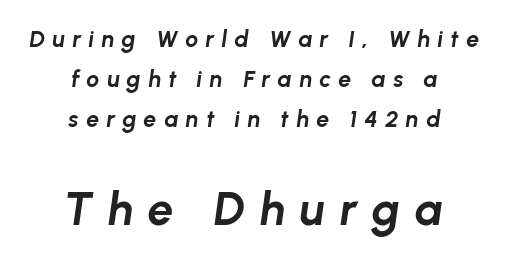
The image shows 46 px bold type, italic (leaning right); set centered, line spacing 1.73x, unusually wide letter spacing (+0.32 em), not underlined; the second (bottom) block is 2.0x larger; low stroke contrast and a medium x-height.
